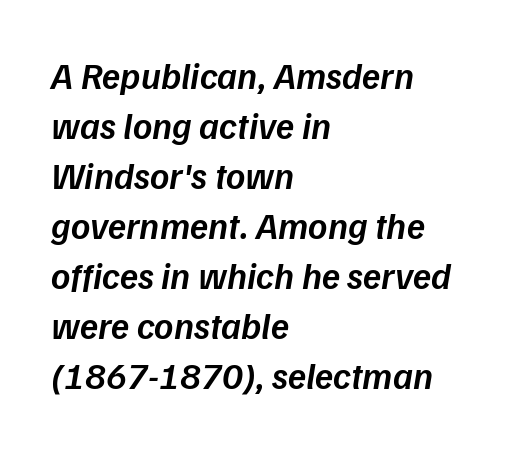
Q: Is the text bold? A: Semi-bold.
Q: Is the text italic (slanted)? A: Yes, it leans right by about 9 degrees.
Q: Is the text underlined? A: No.
Q: How is the paragraph aligned? A: Left-aligned.
Q: Is the spacing between letters normal or unusually wide? A: Normal.
Q: Is the spacing between lines tight, normal or loose? A: Normal.
Q: Width (condensed, normal, or wide)? A: Normal.
Q: Stroke contrast? A: Low.
Q: x-height? A: Medium.
Q: Monospaced? A: No.
